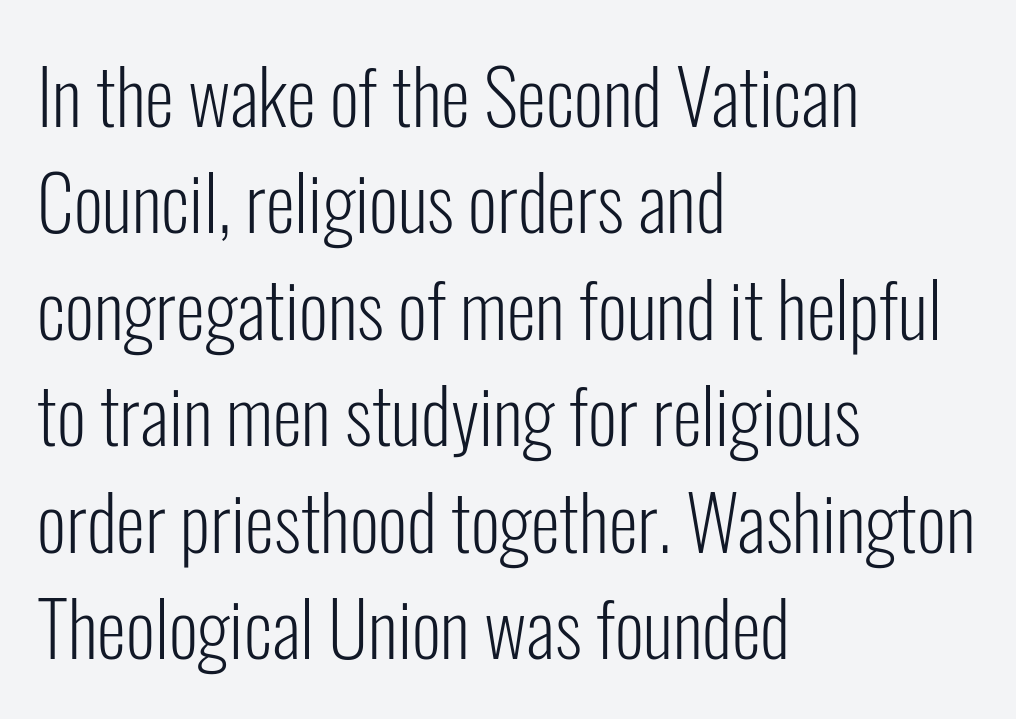
{"serif": "no", "italic": "no", "bold": "no", "weight": "light", "width": "condensed", "stroke_contrast": "low", "x_height": "medium", "monospaced": "no", "underline": "no", "align": "left", "line_spacing": "normal", "line_spacing_ratio": 1.42, "letter_spacing": "normal", "letter_spacing_em": 0.0, "glyph_px": 75}
